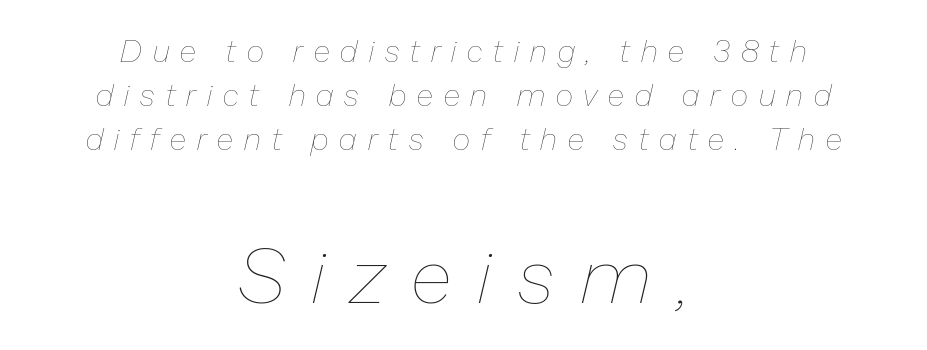
Honestly, the row spacing looks completely unremarkable. The line texture is sparse and dotted thanks to wide tracking. Size hierarchy here favors the trailing block over the leading one. A typesetter would call this proportional, since set widths differ per character. Is the stroke heavy? The answer is a plain regular-or-lighter.
